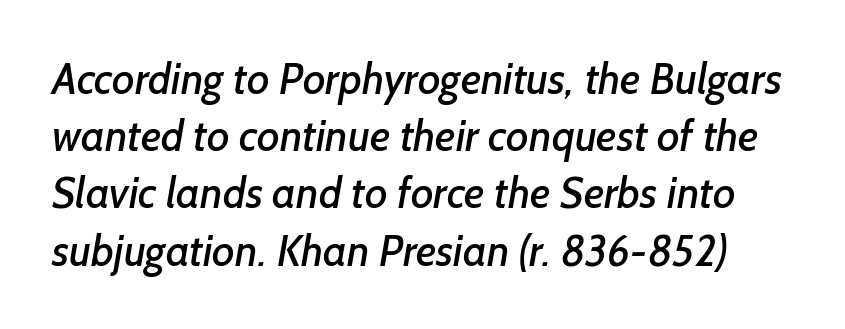
The image shows 43 px sans-serif type; set normal line spacing (1.33x), normal letter spacing, not underlined; low stroke contrast and a medium x-height.
